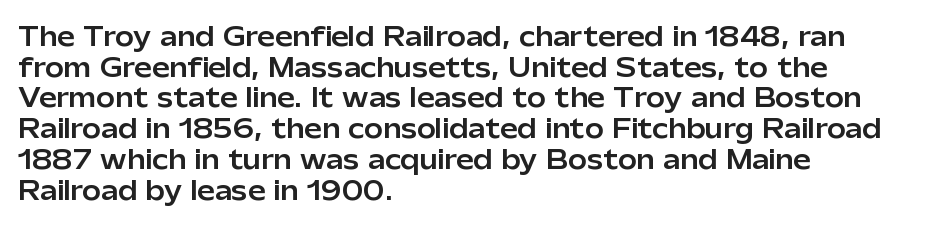
{"italic": "no", "underline": "no", "align": "left", "line_spacing_ratio": 1.23, "letter_spacing": "normal", "letter_spacing_em": 0.0, "glyph_px": 25}
